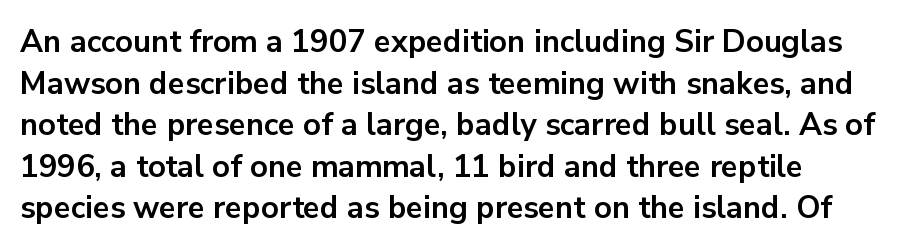
The image shows 31 px bold sans-serif type, upright; set normal line spacing (1.34x), normal letter spacing, not underlined; low stroke contrast and a medium x-height.
